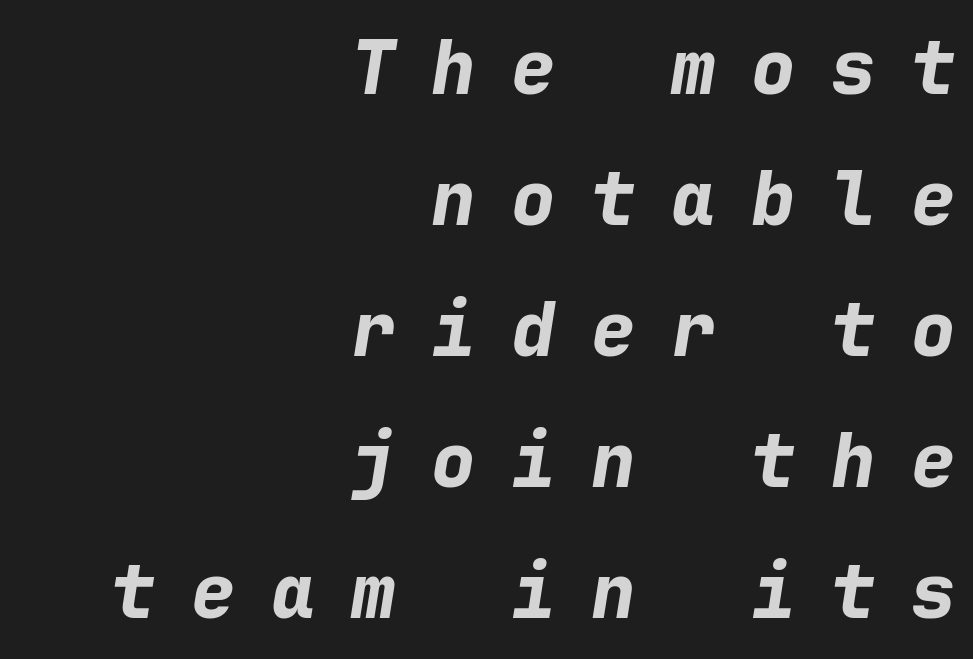
Q: Is the text bold? A: Yes.
Q: Is the text italic (slanted)? A: Yes, it leans right by about 9 degrees.
Q: Is the text underlined? A: No.
Q: How is the paragraph aligned? A: Right-aligned.
Q: Is the spacing between letters normal or unusually wide? A: Unusually wide.
Q: Width (condensed, normal, or wide)? A: Normal.
Q: Stroke contrast? A: Low.
Q: x-height? A: Medium.
Q: Monospaced? A: Yes.
